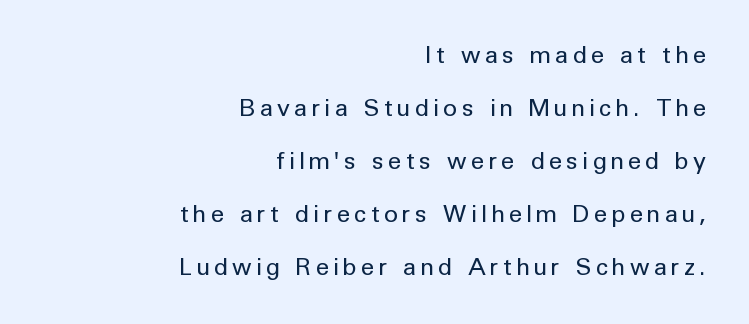
The strokes carry an ordinary text weight at most. Just letters on the line, the space beneath them empty. The rag falls on the left side of this text block. The space between consecutive lines is lavish.
